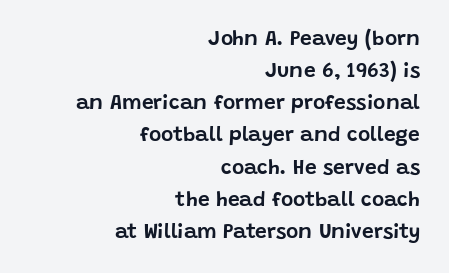
Q: Is the text italic (slanted)? A: No, it is upright.
Q: Is the text underlined? A: No.
Q: How is the paragraph aligned? A: Right-aligned.
Q: Is the spacing between letters normal or unusually wide? A: Normal.
Q: Is the spacing between lines tight, normal or loose? A: Normal.
